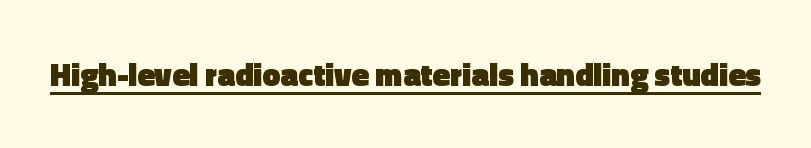
Q: Is the text bold? A: Yes.
Q: Is the text italic (slanted)? A: No, it is upright.
Q: Is the typeface a serif or a sans-serif typeface? A: Sans-serif.
Q: Is the text underlined? A: Yes.
Q: Is the spacing between letters normal or unusually wide? A: Normal.
Q: Width (condensed, normal, or wide)? A: Normal.
Q: x-height? A: Medium.
Q: Monospaced? A: No.
